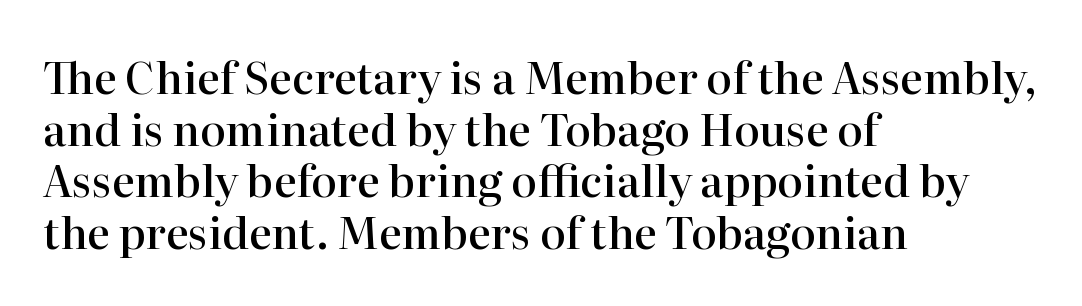
{"serif": "yes", "italic": "no", "bold": "semi", "weight": "semibold", "width": "normal", "stroke_contrast": "high", "x_height": "medium", "monospaced": "no", "underline": "no", "align": "left", "line_spacing_ratio": 1.2, "letter_spacing": "normal", "letter_spacing_em": 0.0, "glyph_px": 43}
